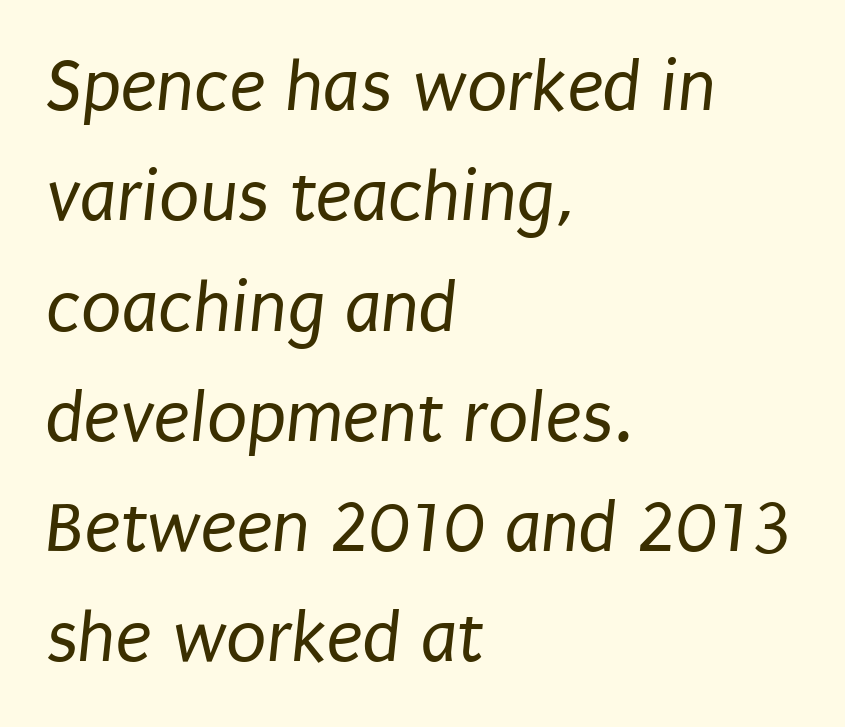
Q: Is the text bold? A: No.
Q: Is the typeface a serif or a sans-serif typeface? A: Sans-serif.
Q: Is the text underlined? A: No.
Q: How is the paragraph aligned? A: Left-aligned.
Q: Is the spacing between letters normal or unusually wide? A: Normal.
Q: Is the spacing between lines tight, normal or loose? A: Normal.
Q: Width (condensed, normal, or wide)? A: Condensed.
Q: Stroke contrast? A: Low.
Q: x-height? A: Large.
Q: Monospaced? A: No.
